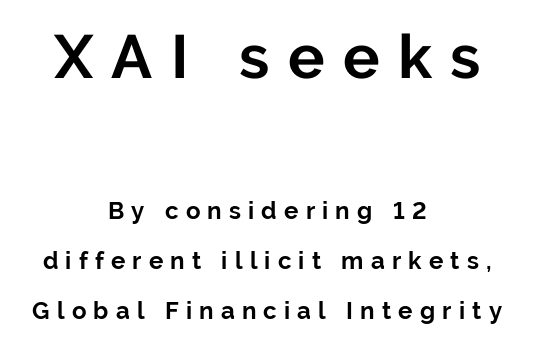
Q: Is the text bold? A: Yes.
Q: Is the text italic (slanted)? A: No, it is upright.
Q: Is the typeface a serif or a sans-serif typeface? A: Sans-serif.
Q: Is the text underlined? A: No.
Q: How is the paragraph aligned? A: Centered.
Q: Is the spacing between letters normal or unusually wide? A: Unusually wide.
Q: Is the spacing between lines tight, normal or loose? A: Loose.
Q: Which block of text is set in a larger size, the first (top) or the second (bottom)? A: The first (top) one.
Q: Width (condensed, normal, or wide)? A: Normal.
Q: Stroke contrast? A: Low.
Q: x-height? A: Medium.
Q: Monospaced? A: No.
